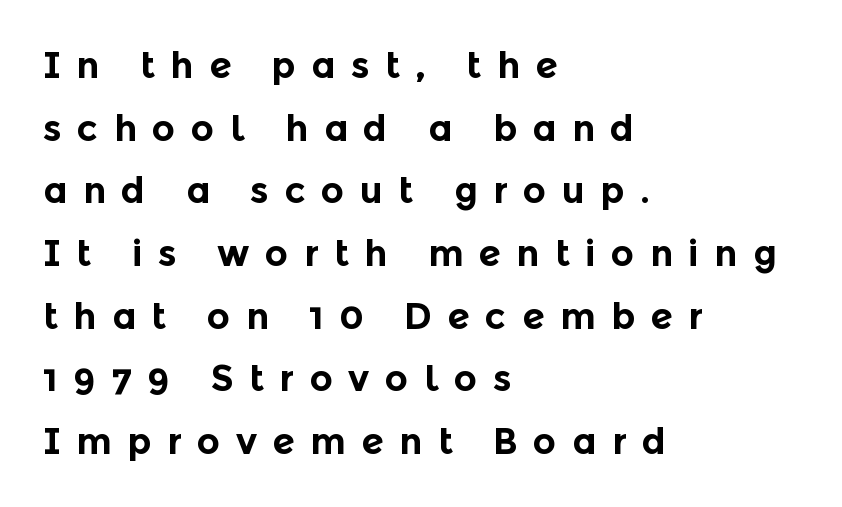
Q: Is the text bold? A: Yes.
Q: Is the text italic (slanted)? A: No, it is upright.
Q: Is the typeface a serif or a sans-serif typeface? A: Sans-serif.
Q: Is the text underlined? A: No.
Q: How is the paragraph aligned? A: Left-aligned.
Q: Is the spacing between letters normal or unusually wide? A: Unusually wide.
Q: Width (condensed, normal, or wide)? A: Normal.
Q: x-height? A: Medium.
Q: Monospaced? A: No.
